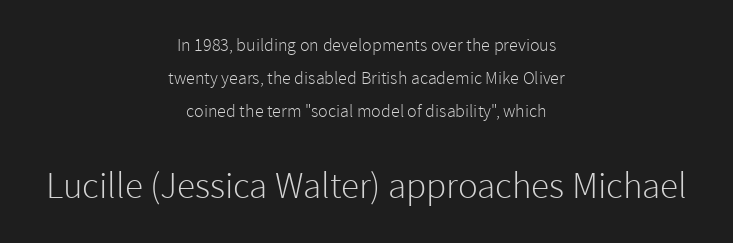
The image shows 37 px light sans-serif type, upright; set centered, line spacing 1.83x, normal letter spacing, not underlined; the second (bottom) block is 2.06x larger; a medium x-height.
